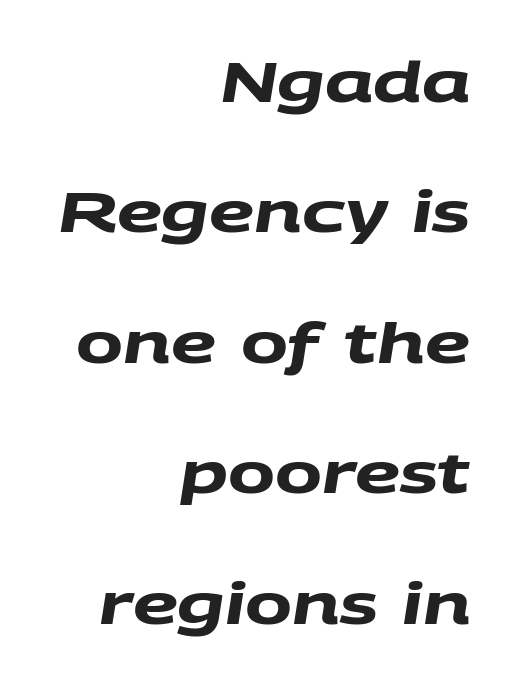
{"serif": "no", "bold": "yes", "weight": "heavy", "width": "wide", "stroke_contrast": "medium", "x_height": "large", "monospaced": "no", "underline": "no", "align": "right", "line_spacing": "loose", "line_spacing_ratio": 2.33, "letter_spacing": "normal", "letter_spacing_em": 0.0, "glyph_px": 56}
